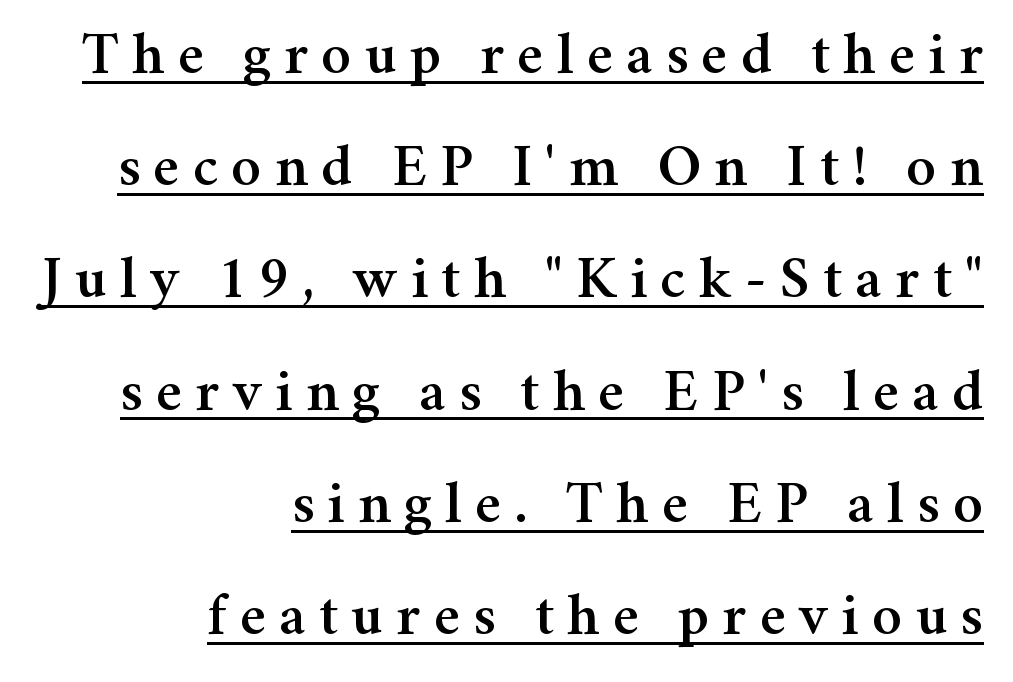
{"serif": "yes", "italic": "no", "width": "normal", "stroke_contrast": "medium", "x_height": "medium", "monospaced": "no", "underline": "yes", "align": "right", "line_spacing_ratio": 1.87, "letter_spacing": "wide", "letter_spacing_em": 0.22, "glyph_px": 60}
